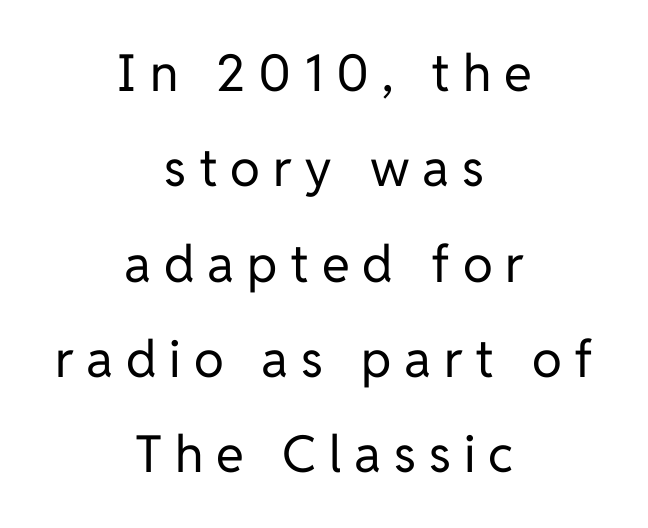
{"serif": "no", "italic": "no", "bold": "no", "weight": "regular", "width": "normal", "stroke_contrast": "low", "x_height": "medium", "monospaced": "no", "underline": "no", "align": "center", "line_spacing_ratio": 1.87, "letter_spacing": "wide", "letter_spacing_em": 0.25, "glyph_px": 51}
